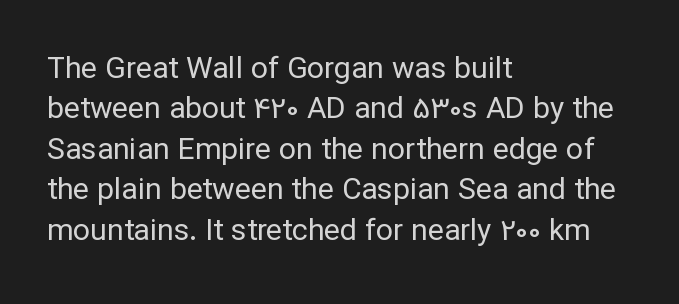
{"serif": "no", "italic": "no", "bold": "no", "weight": "regular", "width": "normal", "stroke_contrast": "low", "x_height": "medium", "monospaced": "no", "underline": "no", "align": "left", "line_spacing": "normal", "line_spacing_ratio": 1.35, "letter_spacing": "normal", "letter_spacing_em": 0.0, "glyph_px": 30}
